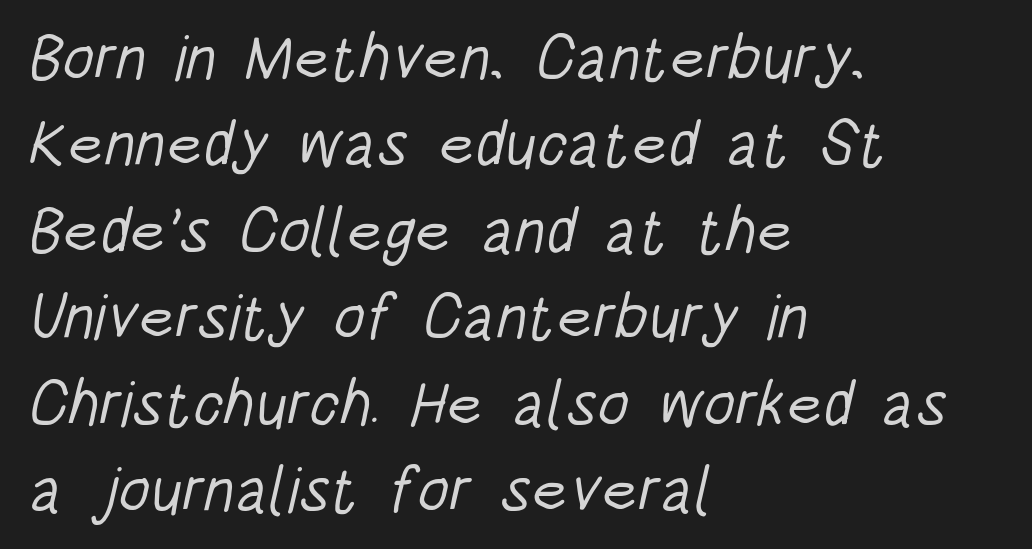
The image shows 64 px light, condensed sans-serif type; set left-aligned, normal line spacing (1.35x), normal letter spacing, not underlined; low stroke contrast and a large x-height.
